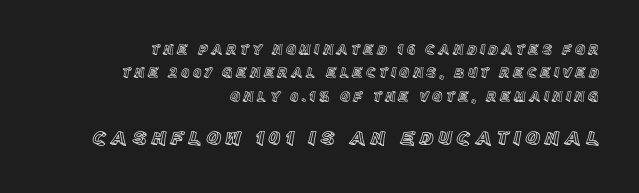
Q: Is the text italic (slanted)? A: Yes.
Q: Is the text underlined? A: No.
Q: How is the paragraph aligned? A: Right-aligned.
Q: Is the spacing between letters normal or unusually wide? A: Unusually wide.
Q: Is the spacing between lines tight, normal or loose? A: Normal.
Q: Which block of text is set in a larger size, the first (top) or the second (bottom)? A: The second (bottom) one.
